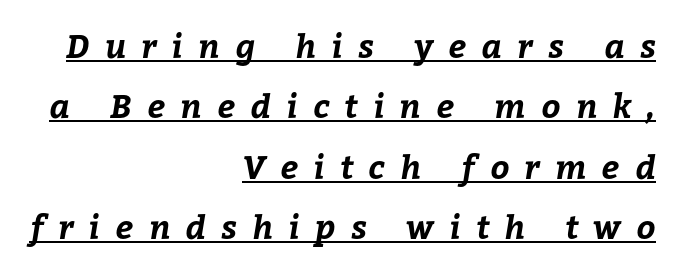
Like a heading marked for emphasis, these lines bear an underscore. Here the designer chose a conventional face with non-uniform glyph widths. Casual observation: everything's shoved over to the right. Caption: expanded tracking, letters set apart.
